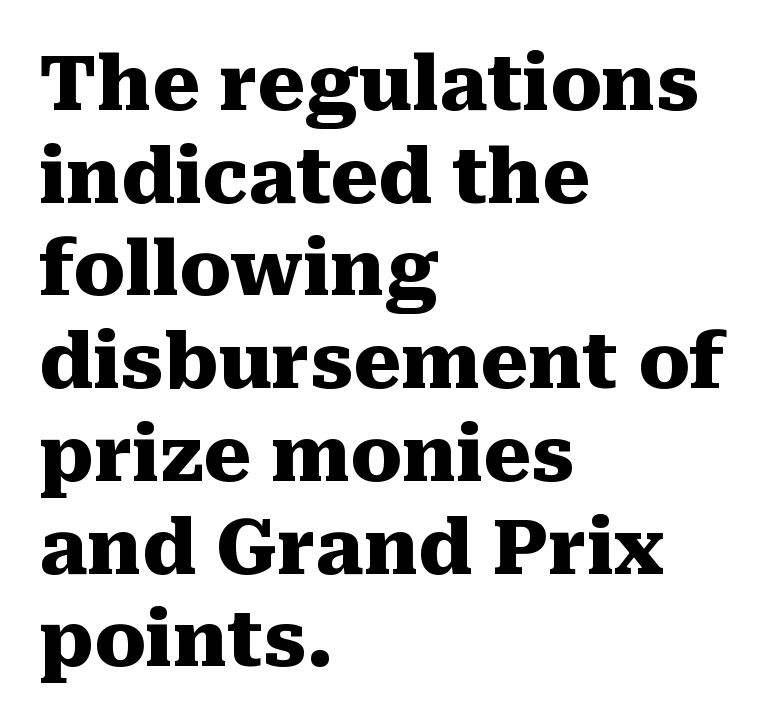
Q: Is the text bold? A: Yes.
Q: Is the text italic (slanted)? A: No, it is upright.
Q: Is the typeface a serif or a sans-serif typeface? A: Serif.
Q: Is the text underlined? A: No.
Q: How is the paragraph aligned? A: Left-aligned.
Q: Is the spacing between letters normal or unusually wide? A: Normal.
Q: Width (condensed, normal, or wide)? A: Normal.
Q: Stroke contrast? A: Medium.
Q: x-height? A: Medium.
Q: Monospaced? A: No.
